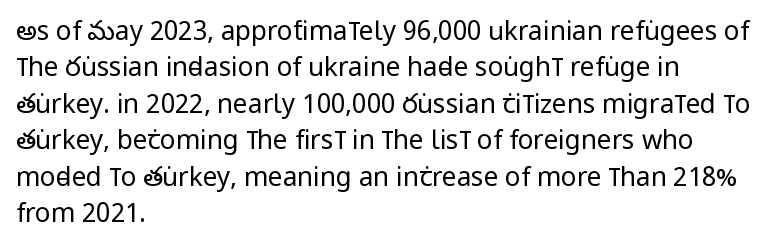
Q: Is the text bold? A: No.
Q: Is the text italic (slanted)? A: No, it is upright.
Q: Is the text underlined? A: No.
Q: How is the paragraph aligned? A: Left-aligned.
Q: Is the spacing between letters normal or unusually wide? A: Normal.
Q: Is the spacing between lines tight, normal or loose? A: Normal.
